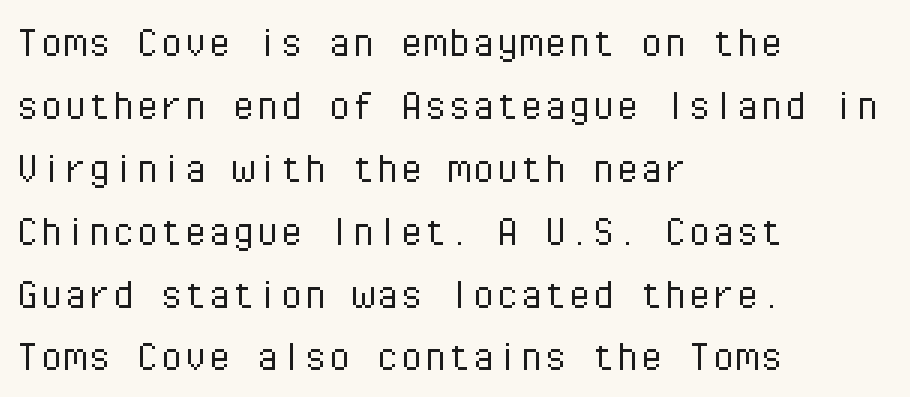
The image shows 48 px light sans-serif type, upright, monospaced; set left-aligned, normal line spacing (1.31x), normal letter spacing, not underlined; low stroke contrast and a medium x-height.
